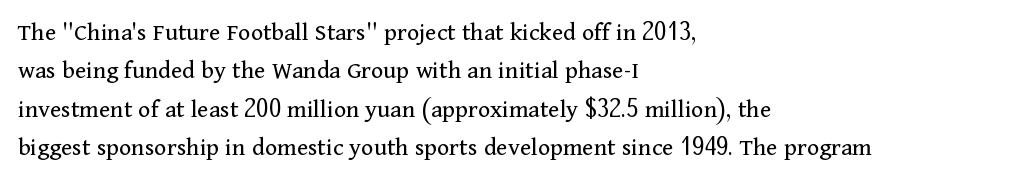
Leftover space on each line is placed entirely after the last word. The font sits on the lighter half of the weight spectrum, regular included. Here the glyphs are tracked normally, forming tight word shapes. Evenly set lines give the paragraph a standard silhouette. The area under the type is left untouched. The letters stand upright; this is a roman face.
